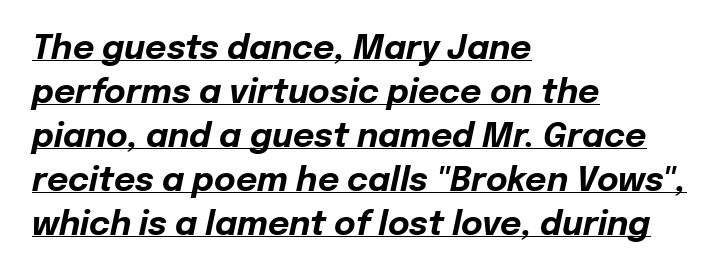
The image shows 33 px bold type, italic (leaning right); set left-aligned, normal line spacing (1.33x), normal letter spacing, underlined; low stroke contrast and a medium x-height.
